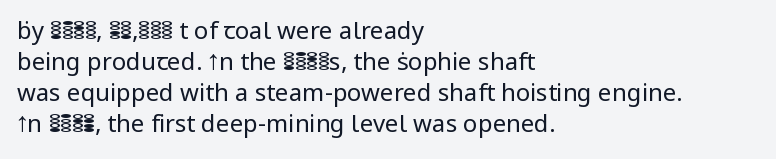
{"italic": "no", "bold": "no", "underline": "no", "align": "left", "line_spacing": "normal", "line_spacing_ratio": 1.29, "letter_spacing": "normal", "letter_spacing_em": 0.0, "glyph_px": 24}
